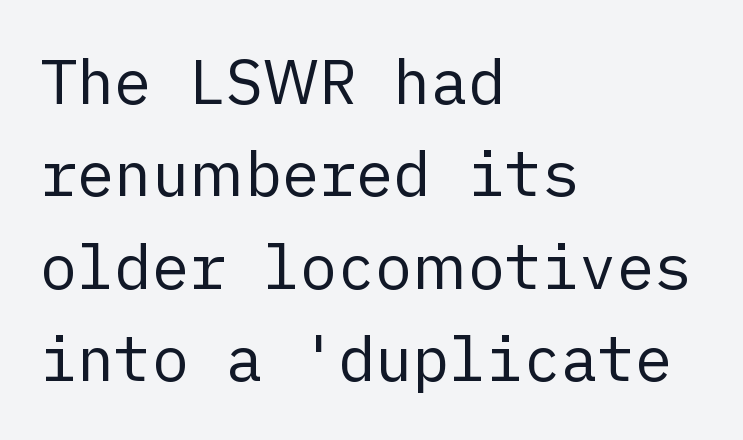
Q: Is the text bold? A: No.
Q: Is the text italic (slanted)? A: No, it is upright.
Q: Is the typeface a serif or a sans-serif typeface? A: Sans-serif.
Q: Is the text underlined? A: No.
Q: How is the paragraph aligned? A: Left-aligned.
Q: Is the spacing between letters normal or unusually wide? A: Normal.
Q: Is the spacing between lines tight, normal or loose? A: Normal.
Q: Width (condensed, normal, or wide)? A: Normal.
Q: Stroke contrast? A: Low.
Q: x-height? A: Medium.
